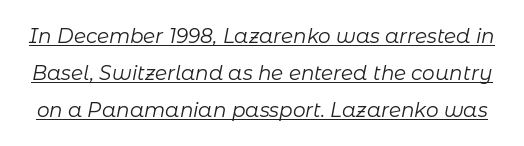
Q: Is the text bold? A: No.
Q: Is the text italic (slanted)? A: Yes, it leans right by about 11 degrees.
Q: Is the text underlined? A: Yes.
Q: Is the spacing between letters normal or unusually wide? A: Normal.
